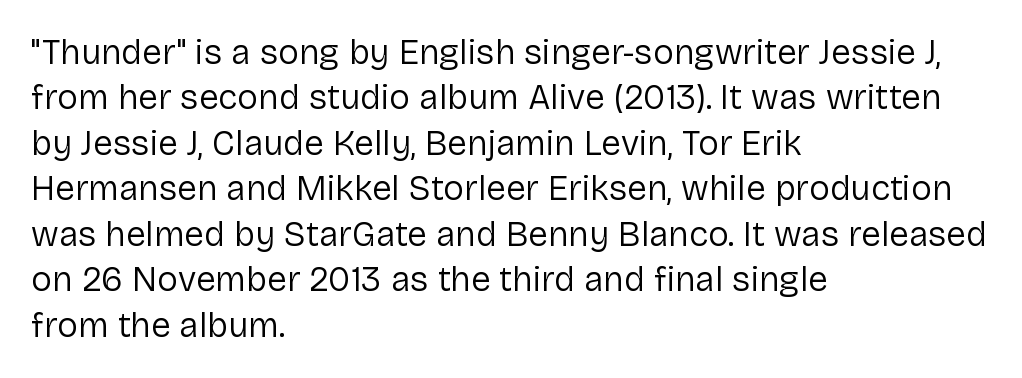
Vertical strokes here are truly vertical. A typesetter would label this face a sans. Character widths vary here, with narrow letters taking less room than wide ones. You could call the tracking neutral — neither tight nor loose. Weight: not bold — regular or lighter. Only glyphs here, with clear space below each row.
